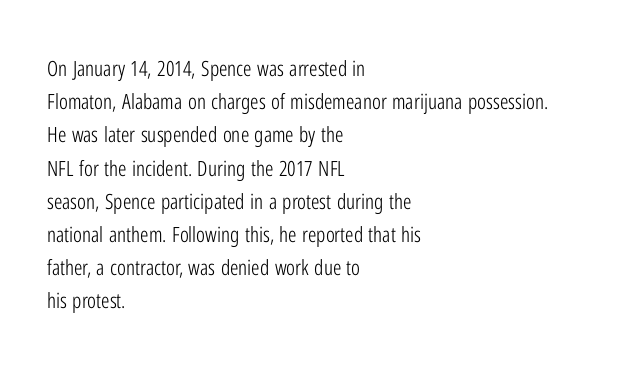
The image shows 21 px text type, upright; set left-aligned, normal line spacing (1.58x), normal letter spacing, not underlined.
